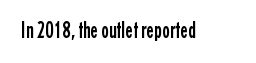
Q: Is the text italic (slanted)? A: No, it is upright.
Q: Is the text underlined? A: No.
Q: Is the spacing between letters normal or unusually wide? A: Normal.
